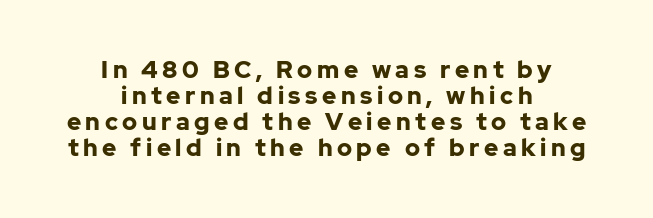
The strokes are fattened all the way to bold. This block would grow much taller if given ordinary leading; it's compressed now. The whitespace from short lines is split evenly between both sides. The strip under each line holds only bare page. Style check: upright.
